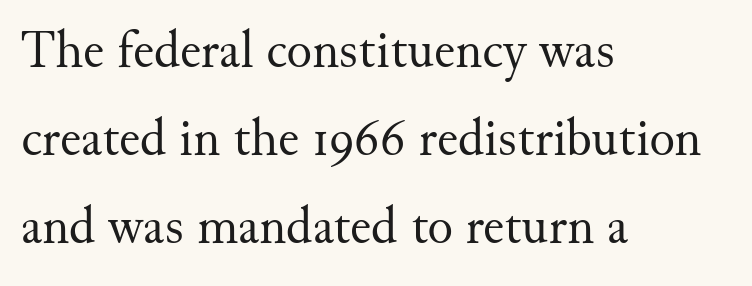
The image shows 53 px regular-weight serif type, upright; set left-aligned, normal line spacing (1.66x), normal letter spacing, not underlined; medium stroke contrast and a small x-height.
